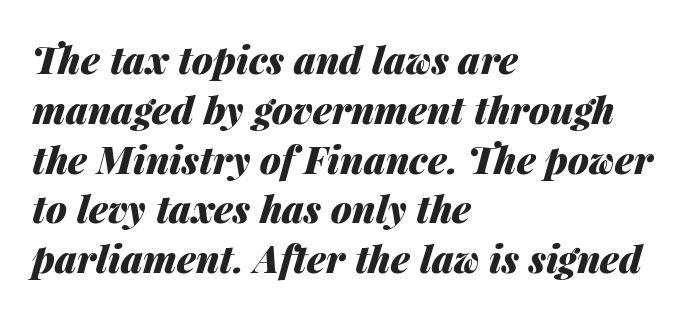
The image shows 38 px heavy type, italic (leaning right); set left-aligned, normal line spacing (1.31x), normal letter spacing, not underlined; medium stroke contrast and a medium x-height.
